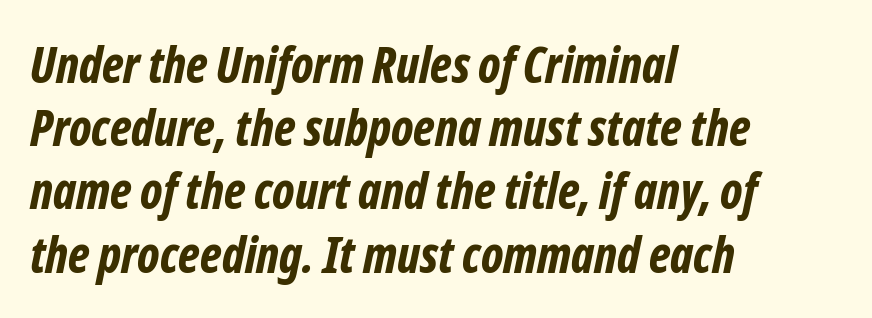
Q: Is the text bold? A: Yes.
Q: Is the text italic (slanted)? A: Yes, it leans right by about 12 degrees.
Q: Is the text underlined? A: No.
Q: How is the paragraph aligned? A: Left-aligned.
Q: Is the spacing between letters normal or unusually wide? A: Normal.
Q: Is the spacing between lines tight, normal or loose? A: Normal.
Q: Width (condensed, normal, or wide)? A: Condensed.
Q: Stroke contrast? A: Low.
Q: x-height? A: Medium.
Q: Monospaced? A: No.
